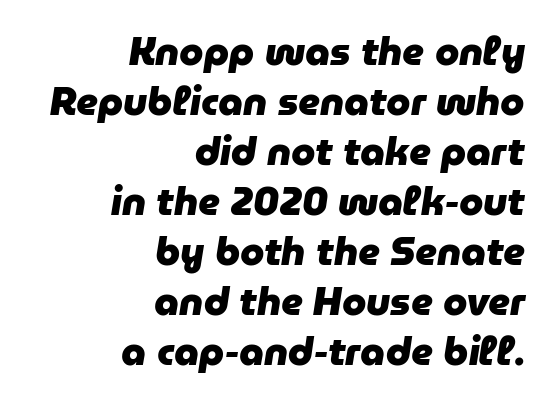
The image shows 39 px heavy type, italic (leaning right); set right-aligned, normal line spacing (1.28x), normal letter spacing, not underlined; low stroke contrast and a medium x-height.
